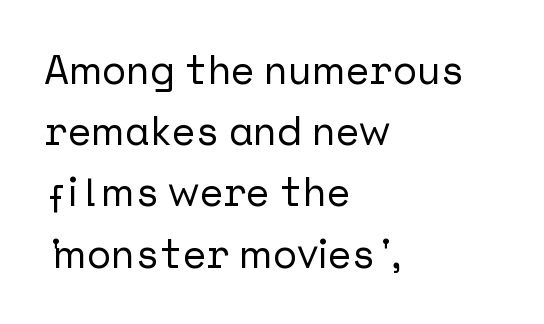
The image shows 40 px sans-serif type, upright; set left-aligned, normal line spacing (1.53x), normal letter spacing, not underlined; low stroke contrast and a medium x-height.
